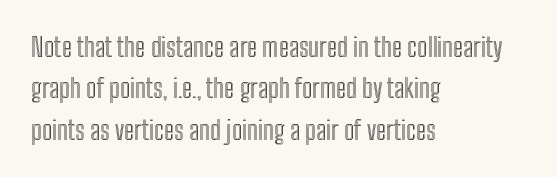
The image shows 26 px text type, upright; set left-aligned, normal line spacing (1.59x), normal letter spacing, not underlined.
